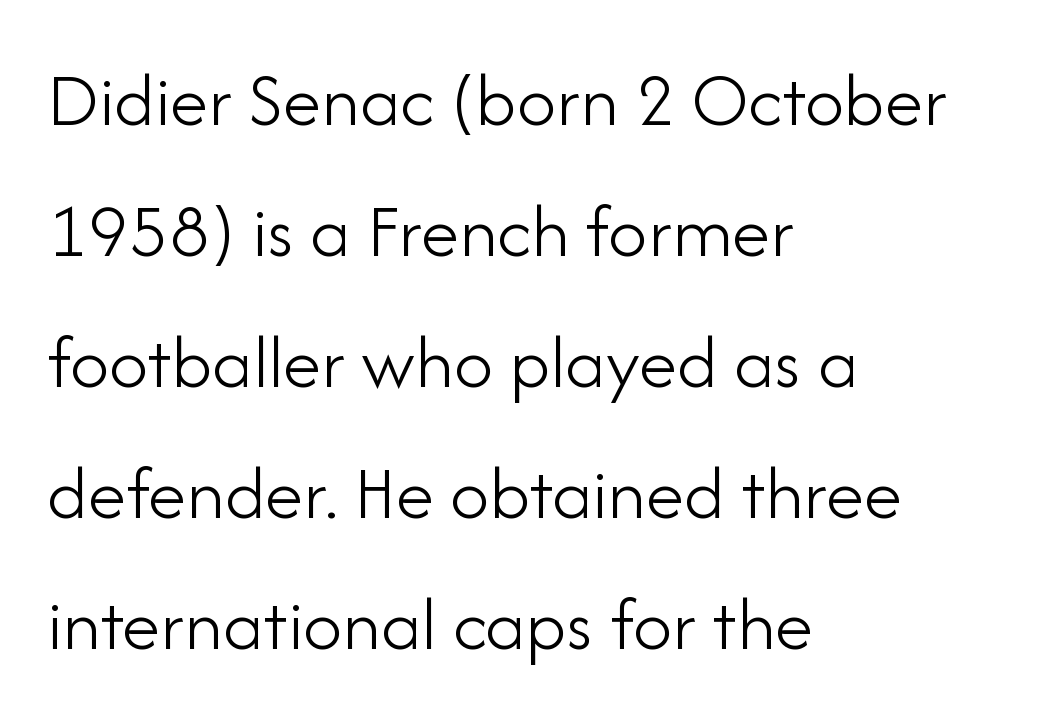
{"serif": "no", "italic": "no", "bold": "no", "weight": "light", "width": "normal", "stroke_contrast": "low", "x_height": "small", "monospaced": "no", "underline": "no", "align": "left", "line_spacing": "normal", "line_spacing_ratio": 1.68, "letter_spacing": "normal", "letter_spacing_em": 0.0, "glyph_px": 78}
